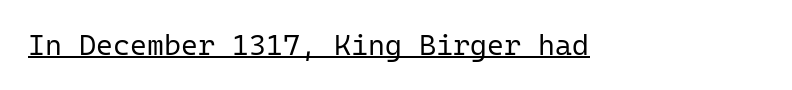
{"serif": "no", "italic": "no", "bold": "no", "weight": "regular", "width": "normal", "stroke_contrast": "low", "x_height": "medium", "monospaced": "yes", "underline": "yes", "letter_spacing": "normal", "letter_spacing_em": 0.0, "glyph_px": 29}
